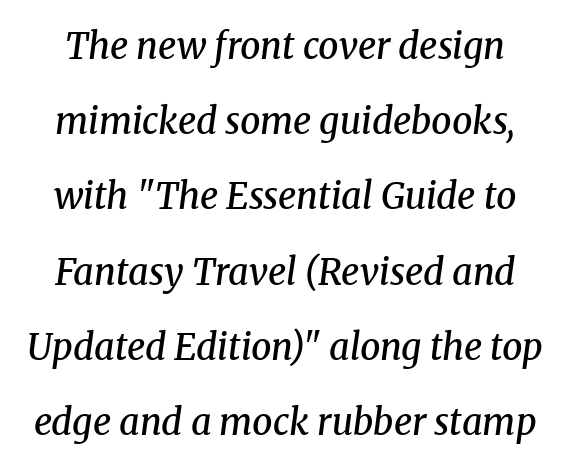
This sample has the flowing, uneven cadence of proportional lettering. The passage shown is not underscored anywhere. The passage shown is typeset with a serif family. These lines were composed using italics.
